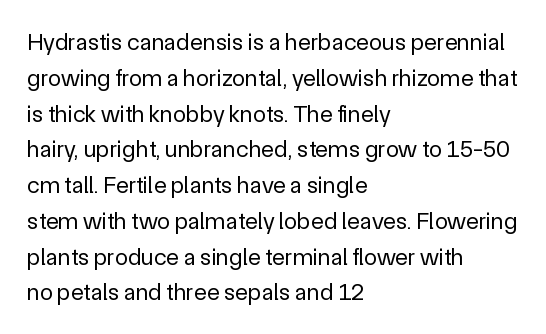
{"italic": "no", "bold": "no", "underline": "no", "align": "left", "line_spacing": "normal", "line_spacing_ratio": 1.49, "letter_spacing": "normal", "letter_spacing_em": 0.0, "glyph_px": 24}
